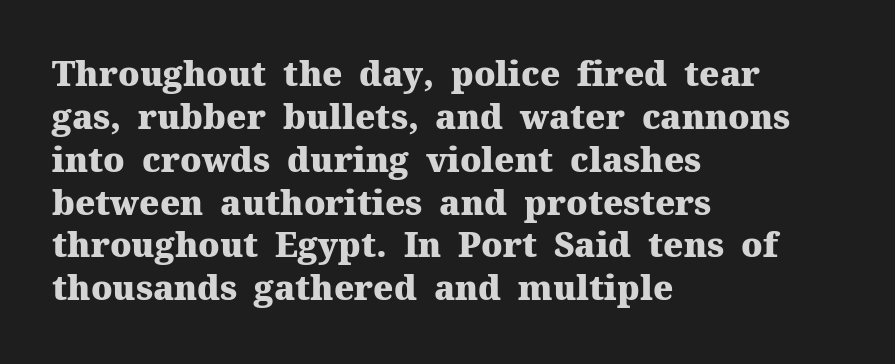
{"serif": "yes", "italic": "no", "bold": "yes", "weight": "heavy", "width": "normal", "stroke_contrast": "medium", "x_height": "medium", "monospaced": "no", "underline": "no", "align": "left", "line_spacing": "normal", "line_spacing_ratio": 1.26, "letter_spacing": "normal", "letter_spacing_em": 0.0, "glyph_px": 34}
